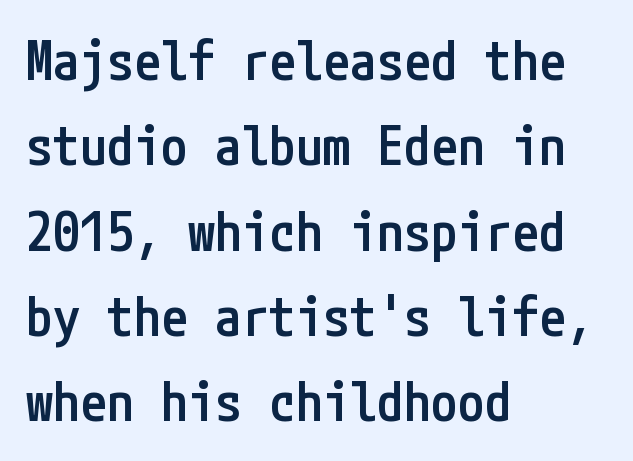
{"serif": "no", "italic": "no", "bold": "semi", "weight": "semibold", "width": "condensed", "stroke_contrast": "low", "x_height": "medium", "underline": "no", "align": "left", "line_spacing": "normal", "line_spacing_ratio": 1.58, "letter_spacing": "normal", "letter_spacing_em": 0.0, "glyph_px": 54}
